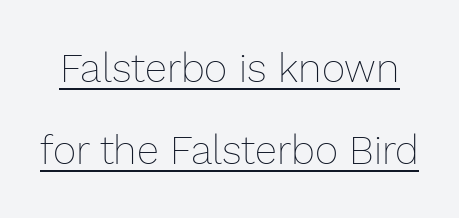
The image shows 40 px thin type, upright; set loose line spacing (2.06x), normal letter spacing, underlined; low stroke contrast and a medium x-height.
